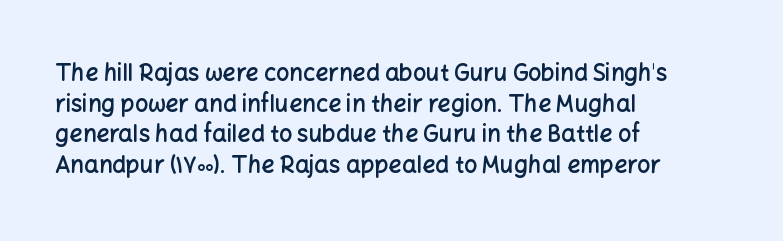
The image shows 23 px text type, upright; set left-aligned, normal line spacing (1.33x), normal letter spacing, not underlined.
